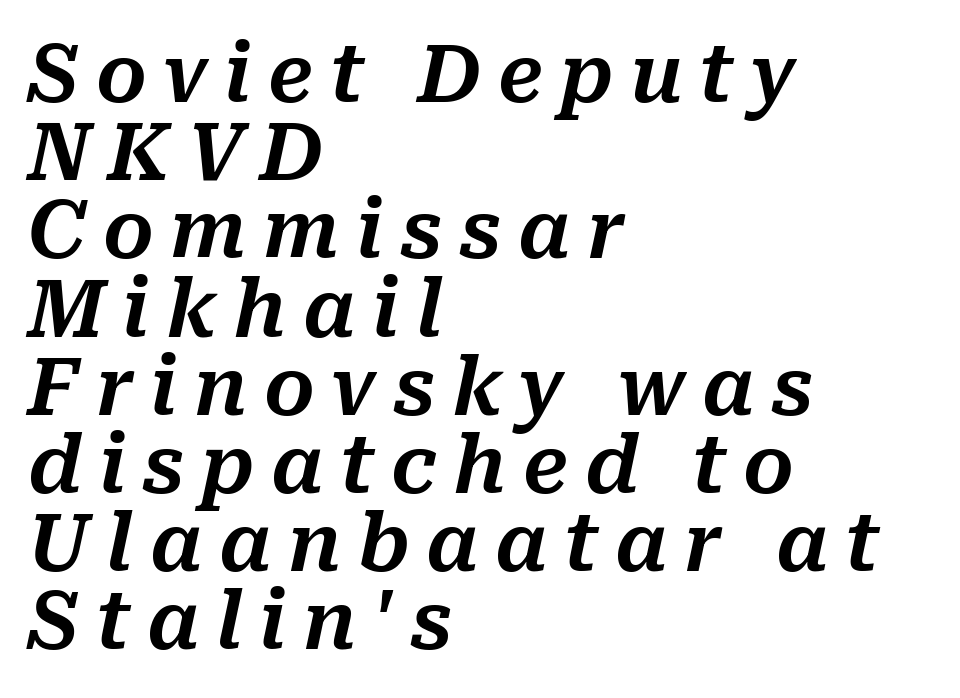
Q: Is the text italic (slanted)? A: Yes, it leans right by about 10 degrees.
Q: Is the text underlined? A: No.
Q: How is the paragraph aligned? A: Left-aligned.
Q: Is the spacing between letters normal or unusually wide? A: Unusually wide.
Q: Is the spacing between lines tight, normal or loose? A: Tight.
Q: Width (condensed, normal, or wide)? A: Normal.
Q: Stroke contrast? A: Medium.
Q: x-height? A: Medium.
Q: Monospaced? A: No.
